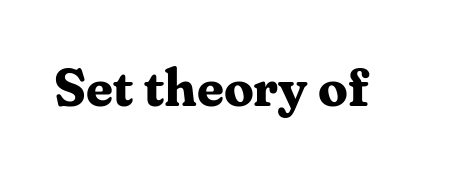
Q: Is the text bold? A: Yes.
Q: Is the text italic (slanted)? A: No, it is upright.
Q: Is the typeface a serif or a sans-serif typeface? A: Serif.
Q: Is the text underlined? A: No.
Q: Is the spacing between letters normal or unusually wide? A: Normal.
Q: Width (condensed, normal, or wide)? A: Normal.
Q: Stroke contrast? A: Medium.
Q: x-height? A: Medium.
Q: Monospaced? A: No.
